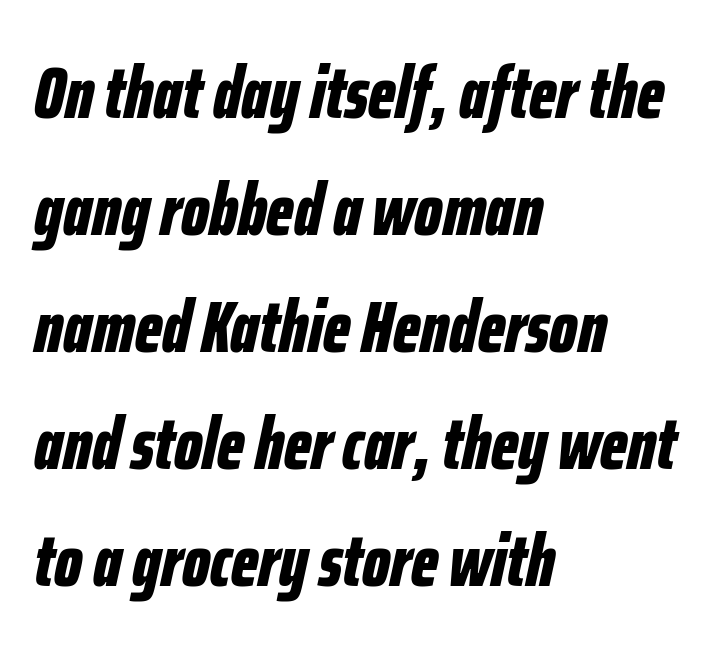
The image shows 74 px bold, condensed type, italic (leaning right); set left-aligned, normal line spacing (1.58x), normal letter spacing, not underlined; low stroke contrast and a medium x-height.
